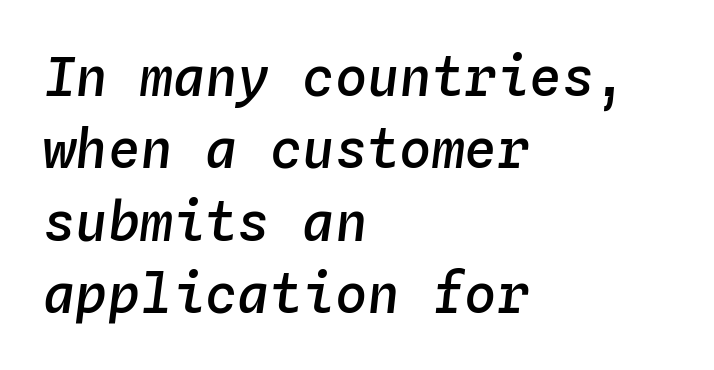
The image shows 54 px semibold type, italic (leaning right), monospaced; set left-aligned, normal line spacing (1.34x), normal letter spacing, not underlined; low stroke contrast and a medium x-height.
